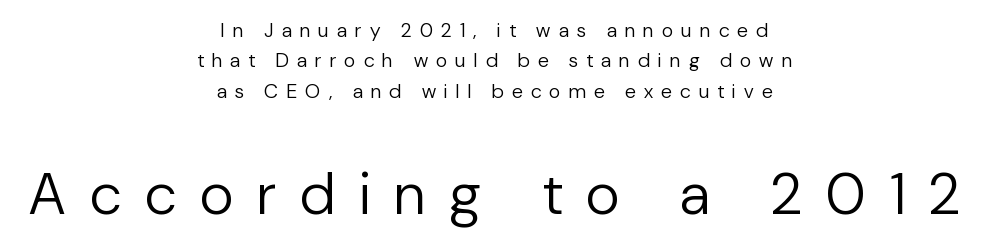
Q: Is the text bold? A: No.
Q: Is the text italic (slanted)? A: No, it is upright.
Q: Is the typeface a serif or a sans-serif typeface? A: Sans-serif.
Q: Is the text underlined? A: No.
Q: How is the paragraph aligned? A: Centered.
Q: Is the spacing between letters normal or unusually wide? A: Unusually wide.
Q: Is the spacing between lines tight, normal or loose? A: Normal.
Q: Which block of text is set in a larger size, the first (top) or the second (bottom)? A: The second (bottom) one.
Q: Width (condensed, normal, or wide)? A: Normal.
Q: Stroke contrast? A: Low.
Q: x-height? A: Medium.
Q: Monospaced? A: No.
